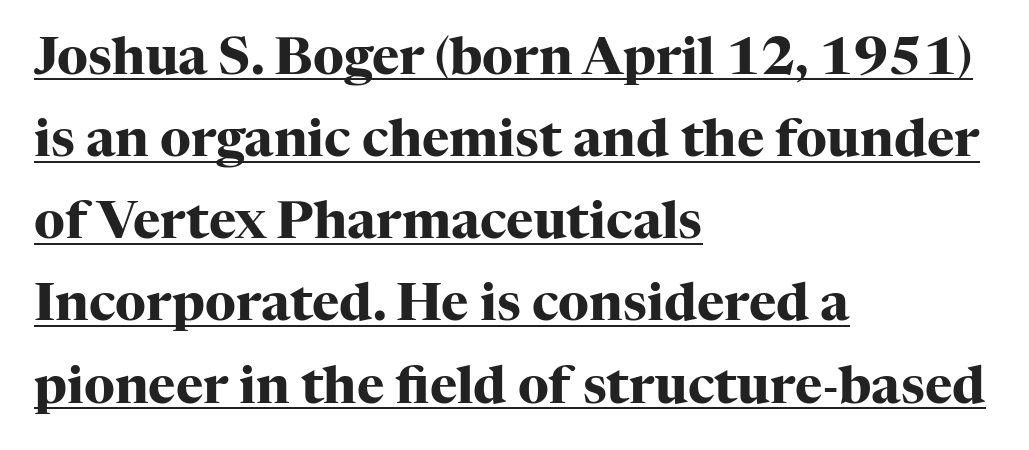
Posture: vertical. Reading down the block, your eye returns to a fixed left position each line. The lines sit at an ordinary, default distance from one another. Students, observe the line beneath the letters — that is underlining. You can tell from the footed stems that serif type was used. Note the varied advance widths — an 'i' is clearly narrower than an 'm'.
